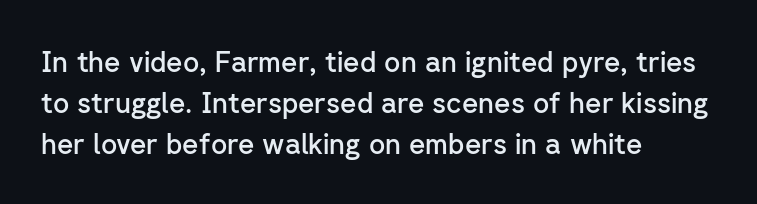
Caption: standard tracking, unaltered. Grotesque or geometric, the face here clearly has no serifs. The letters stand upright; this is a roman face. How heavy is the stroke? Medium-heavy — a semibold, shy of bold. Reading down the column, the eye jumps a familiar distance to each next line. The passage shown is not underscored anywhere.
